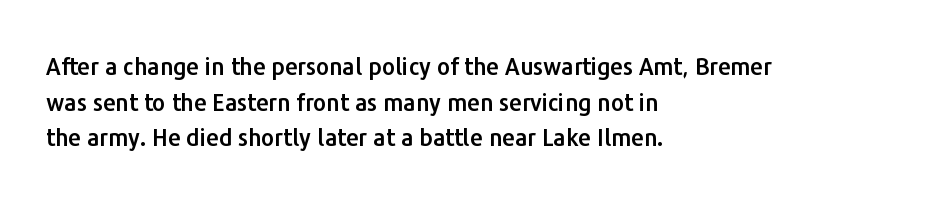
Every row of glyphs begins at an identical x-position on the left. The passage shown has conventional tracking throughout. A typesetter would mark this as roman, not italic. Letters rest on an invisible, unmarked baseline. In terms of leading, this rendering sits right in the middle.
